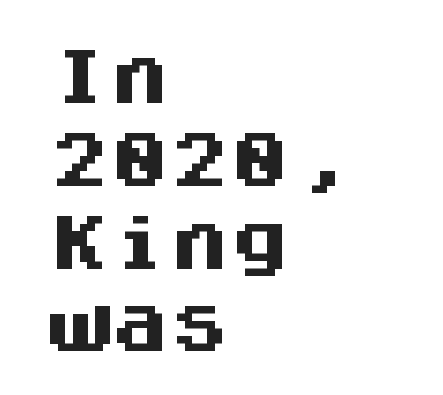
The image shows 60 px heavy sans-serif type, upright, monospaced; set left-aligned, normal line spacing (1.38x), normal letter spacing, not underlined; medium stroke contrast and a large x-height.
